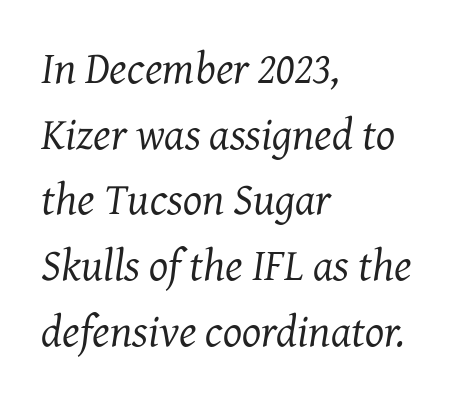
The image shows 45 px regular-weight serif type, italic (leaning right); set left-aligned, normal line spacing (1.46x), normal letter spacing, not underlined; medium stroke contrast and a medium x-height.
